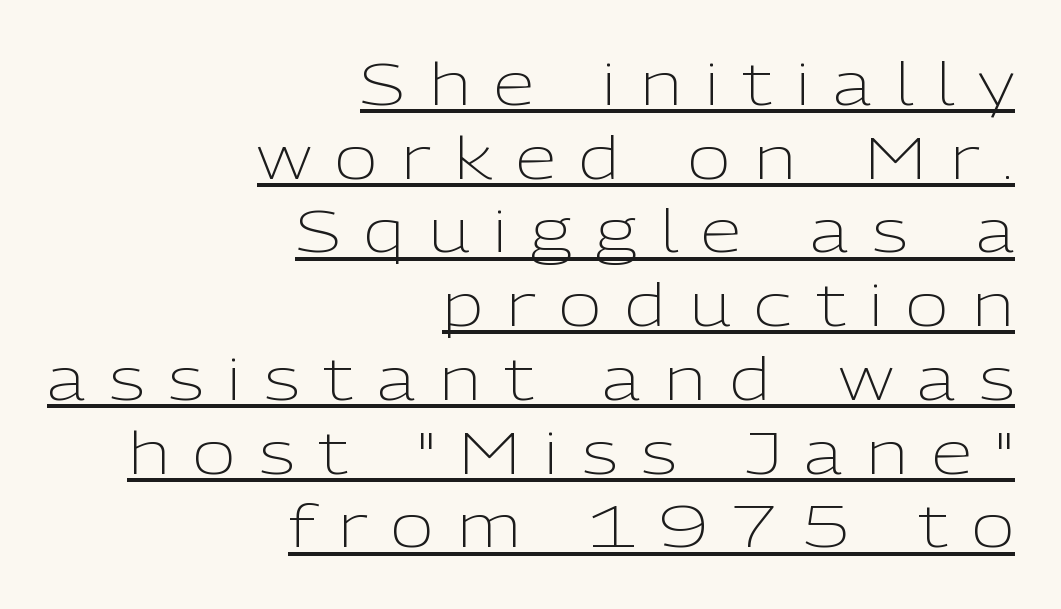
Q: Is the text bold? A: No.
Q: Is the text italic (slanted)? A: No, it is upright.
Q: Is the typeface a serif or a sans-serif typeface? A: Sans-serif.
Q: Is the text underlined? A: Yes.
Q: How is the paragraph aligned? A: Right-aligned.
Q: Is the spacing between letters normal or unusually wide? A: Unusually wide.
Q: Is the spacing between lines tight, normal or loose? A: Normal.
Q: Width (condensed, normal, or wide)? A: Normal.
Q: Stroke contrast? A: Low.
Q: x-height? A: Medium.
Q: Monospaced? A: No.
